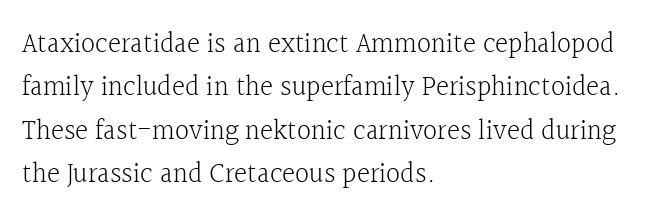
Q: Is the text bold? A: No.
Q: Is the text italic (slanted)? A: No, it is upright.
Q: Is the typeface a serif or a sans-serif typeface? A: Serif.
Q: Is the text underlined? A: No.
Q: How is the paragraph aligned? A: Left-aligned.
Q: Is the spacing between letters normal or unusually wide? A: Normal.
Q: Is the spacing between lines tight, normal or loose? A: Normal.
Q: Width (condensed, normal, or wide)? A: Normal.
Q: x-height? A: Medium.
Q: Monospaced? A: No.
